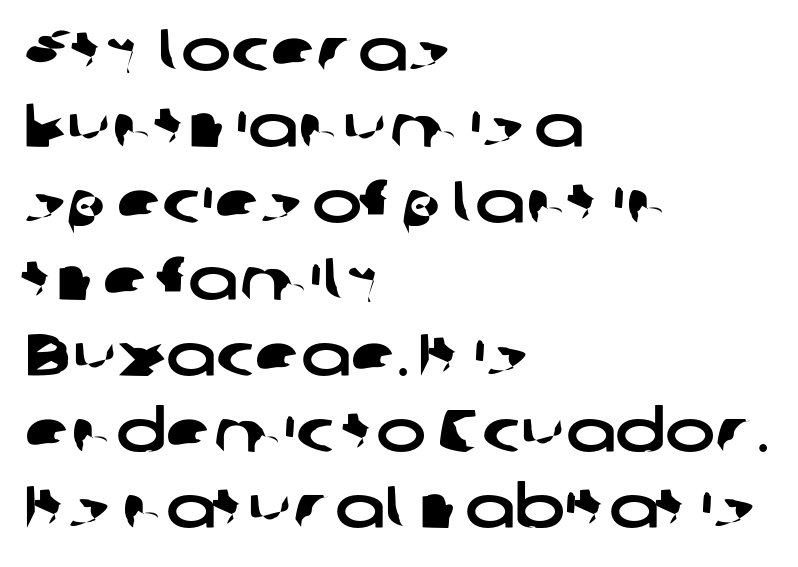
{"serif": "no", "width": "wide", "stroke_contrast": "low", "x_height": "medium", "monospaced": "no", "underline": "no", "align": "left", "line_spacing": "normal", "line_spacing_ratio": 1.27, "letter_spacing": "normal", "letter_spacing_em": 0.0, "glyph_px": 60}
